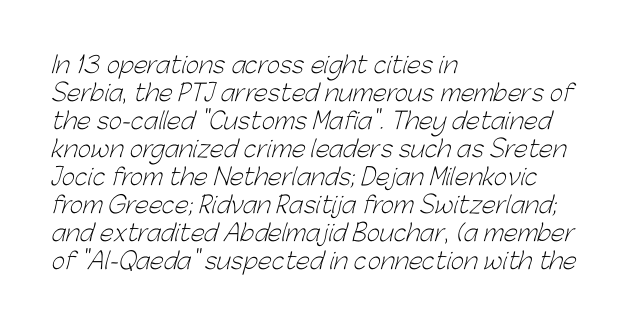
Q: Is the text bold? A: No.
Q: Is the text underlined? A: No.
Q: How is the paragraph aligned? A: Left-aligned.
Q: Is the spacing between letters normal or unusually wide? A: Normal.
